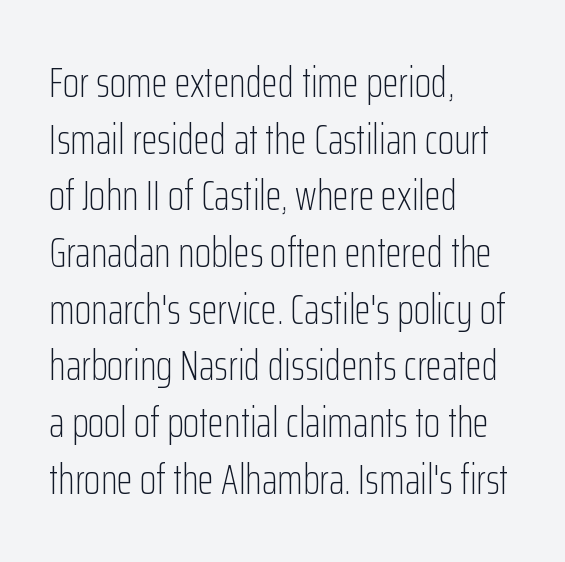
The image shows 42 px light, condensed sans-serif type, upright; set left-aligned, normal line spacing (1.35x), normal letter spacing, not underlined; low stroke contrast and a medium x-height.
